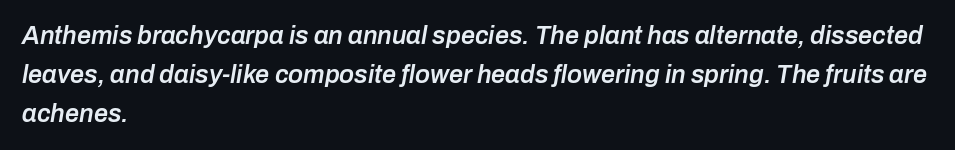
The image shows 25 px text type, italic (leaning right); set left-aligned, normal line spacing (1.56x), normal letter spacing, not underlined.
